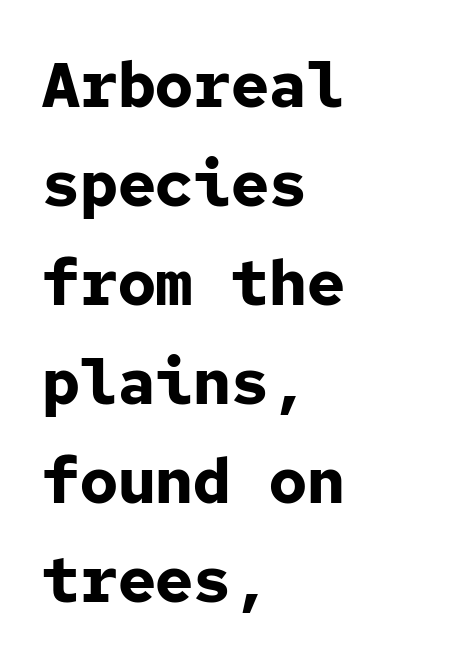
The letters are bold, with thick, heavy strokes. The type is set solid horizontally, with unmodified tracking. The paragraph shown leans on its left margin. Letters rest on an invisible, unmarked baseline.
